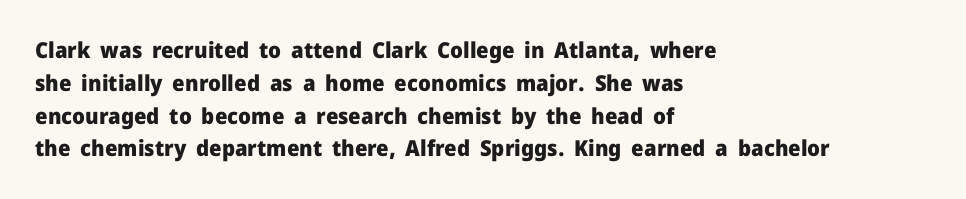
The image shows 22 px bold type, upright; set left-aligned, normal line spacing (1.49x), normal letter spacing, not underlined.
